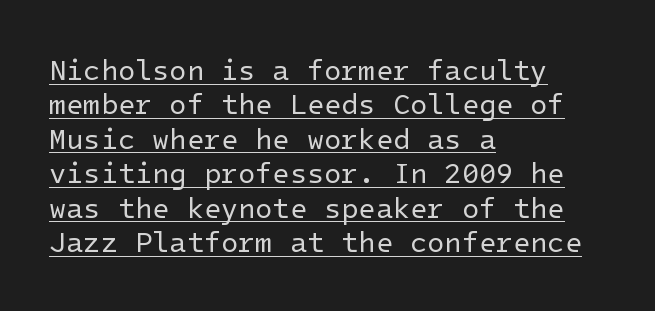
Q: Is the text bold? A: No.
Q: Is the text italic (slanted)? A: No, it is upright.
Q: Is the typeface a serif or a sans-serif typeface? A: Sans-serif.
Q: Is the text underlined? A: Yes.
Q: How is the paragraph aligned? A: Left-aligned.
Q: Is the spacing between letters normal or unusually wide? A: Normal.
Q: Width (condensed, normal, or wide)? A: Normal.
Q: Stroke contrast? A: Low.
Q: x-height? A: Medium.
